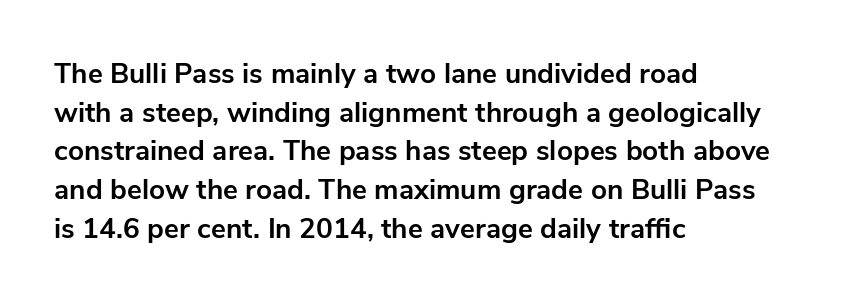
Decoration check: the copy has no underline. The typesetting leans heavy: a genuine bold. Is the block centered? No — it sits flush against the left margin. Horizontal bands of white between lines are of average thickness.
